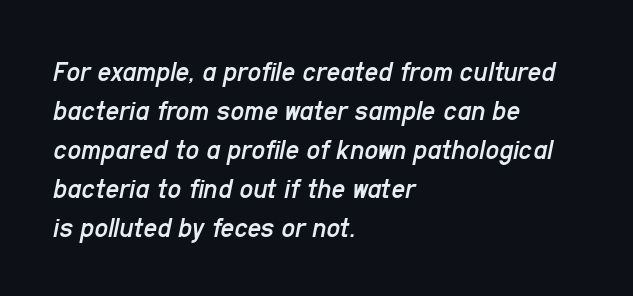
Q: Is the text bold? A: No.
Q: Is the text italic (slanted)? A: Yes, it leans right by about 11 degrees.
Q: Is the text underlined? A: No.
Q: How is the paragraph aligned? A: Left-aligned.
Q: Is the spacing between letters normal or unusually wide? A: Normal.
Q: Is the spacing between lines tight, normal or loose? A: Normal.
Q: Width (condensed, normal, or wide)? A: Condensed.
Q: Stroke contrast? A: Low.
Q: x-height? A: Medium.
Q: Monospaced? A: No.
